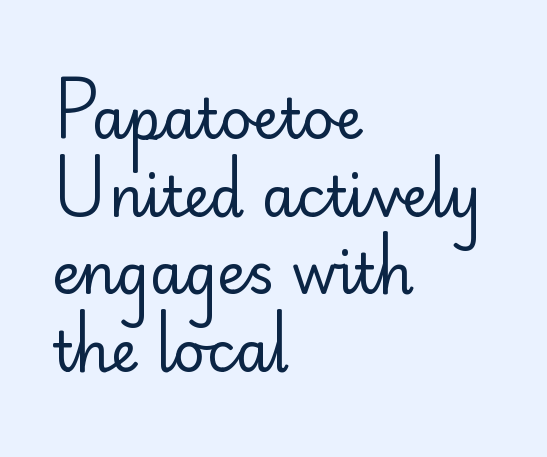
The image shows 55 px regular-weight sans-serif type, upright; set left-aligned, normal line spacing (1.41x), normal letter spacing, not underlined; low stroke contrast and a small x-height.
